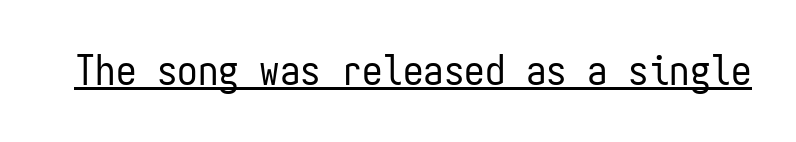
Q: Is the text bold? A: No.
Q: Is the text italic (slanted)? A: No, it is upright.
Q: Is the typeface a serif or a sans-serif typeface? A: Sans-serif.
Q: Is the text underlined? A: Yes.
Q: Is the spacing between letters normal or unusually wide? A: Normal.
Q: Width (condensed, normal, or wide)? A: Condensed.
Q: Stroke contrast? A: Low.
Q: x-height? A: Medium.
Q: Monospaced? A: Yes.
